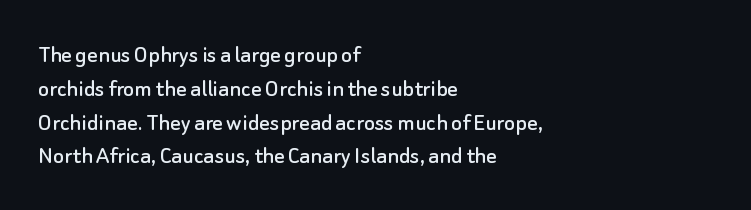
Q: Is the text italic (slanted)? A: No, it is upright.
Q: Is the text underlined? A: No.
Q: How is the paragraph aligned? A: Left-aligned.
Q: Is the spacing between letters normal or unusually wide? A: Normal.
Q: Is the spacing between lines tight, normal or loose? A: Normal.
